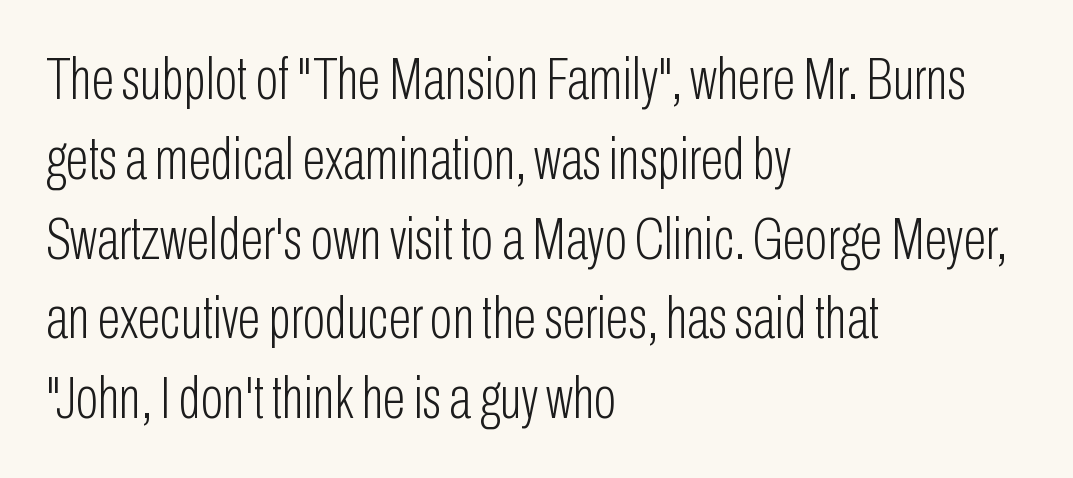
The image shows 60 px light, condensed sans-serif type, upright; set left-aligned, normal line spacing (1.33x), normal letter spacing, not underlined; low stroke contrast and a medium x-height.
